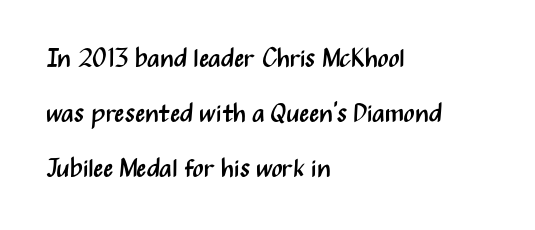
{"italic": "no", "bold": "no", "underline": "no", "align": "left", "line_spacing": "loose", "line_spacing_ratio": 2.12, "letter_spacing": "normal", "letter_spacing_em": 0.0, "glyph_px": 26}
